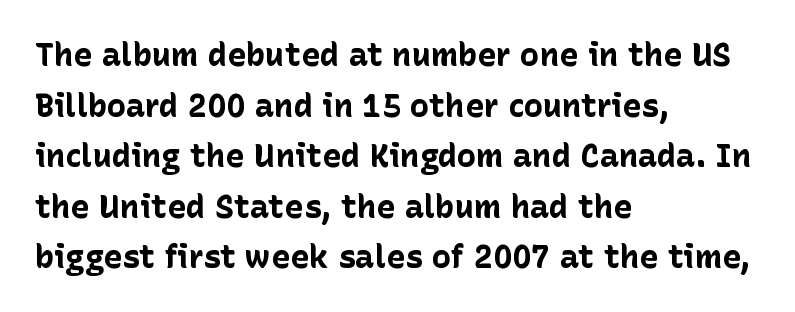
Q: Is the text bold? A: Yes.
Q: Is the text italic (slanted)? A: No, it is upright.
Q: Is the typeface a serif or a sans-serif typeface? A: Sans-serif.
Q: Is the text underlined? A: No.
Q: How is the paragraph aligned? A: Left-aligned.
Q: Is the spacing between letters normal or unusually wide? A: Normal.
Q: Is the spacing between lines tight, normal or loose? A: Normal.
Q: Width (condensed, normal, or wide)? A: Normal.
Q: Stroke contrast? A: Low.
Q: x-height? A: Medium.
Q: Monospaced? A: No.
